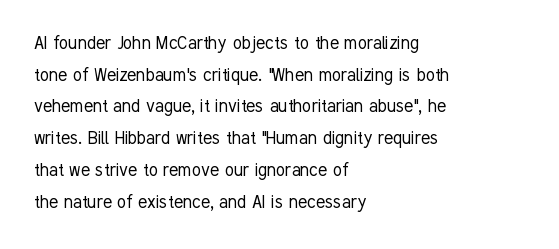
The image shows 21 px text type, upright; set left-aligned, normal line spacing (1.51x), normal letter spacing, not underlined.
